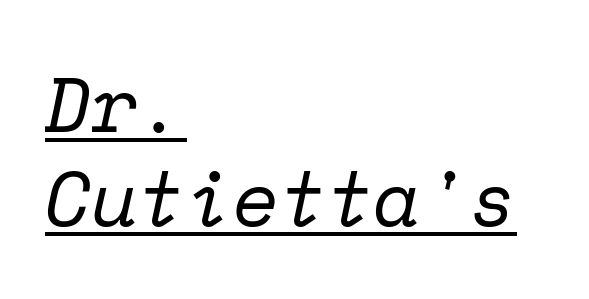
The image shows 77 px regular-weight serif type, italic (leaning right), monospaced; set left-aligned, line spacing 1.22x, normal letter spacing, underlined; low stroke contrast and a medium x-height.
